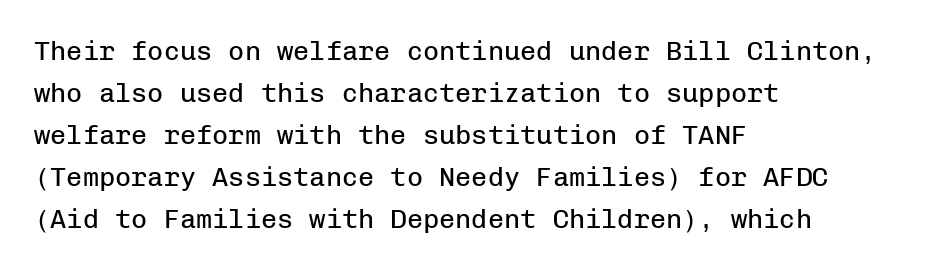
Each new line begins a customary step beneath the previous one. The passage shown is not underscored anywhere. Weight: not bold — regular or lighter. Nope, not italic — everything's standing straight. A classic flush-left, rag-right setting is used for this passage.
